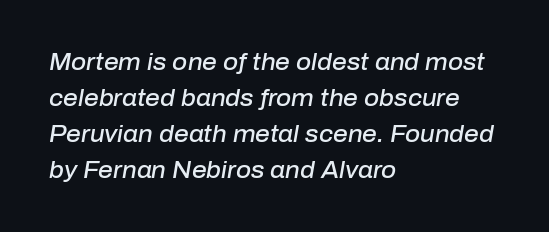
The image shows 23 px text type, italic (leaning right); set left-aligned, normal line spacing (1.56x), normal letter spacing, not underlined.
